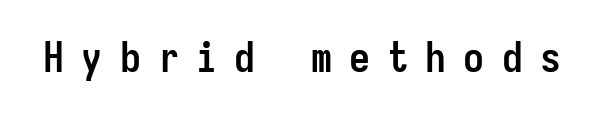
Q: Is the text bold? A: Yes.
Q: Is the text italic (slanted)? A: No, it is upright.
Q: Is the typeface a serif or a sans-serif typeface? A: Sans-serif.
Q: Is the text underlined? A: No.
Q: Is the spacing between letters normal or unusually wide? A: Unusually wide.
Q: Width (condensed, normal, or wide)? A: Condensed.
Q: Stroke contrast? A: Low.
Q: x-height? A: Medium.
Q: Monospaced? A: Yes.
